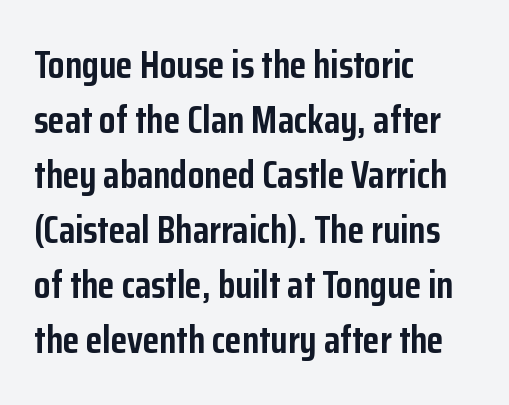
{"serif": "no", "italic": "no", "bold": "yes", "weight": "semibold", "width": "condensed", "stroke_contrast": "low", "x_height": "medium", "monospaced": "no", "underline": "no", "align": "left", "line_spacing": "normal", "line_spacing_ratio": 1.45, "letter_spacing": "normal", "letter_spacing_em": 0.0, "glyph_px": 38}
